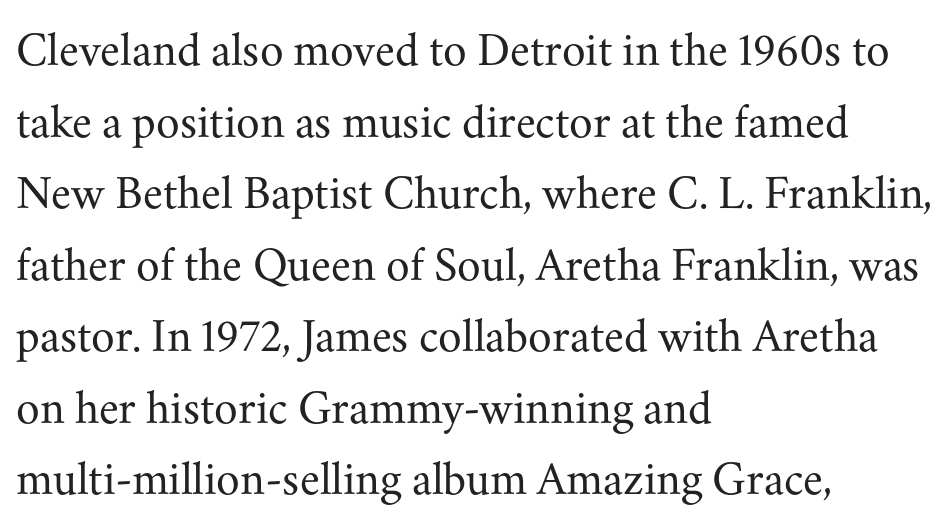
This sample has the flowing, uneven cadence of proportional lettering. Look at the tracking — it's just the regular setting, nothing added. Each line starts at the same left margin while the right side varies. Words float on clear page, feet unadorned. The typeface has the unassuming heft of standard copy or less.
